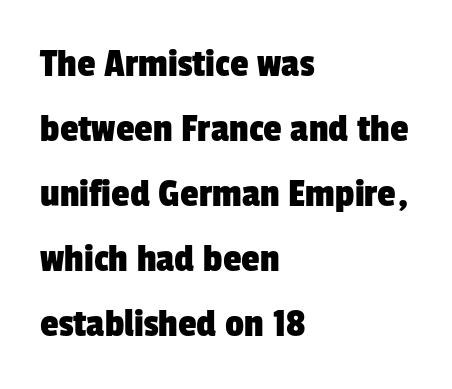
The image shows 42 px condensed sans-serif type; set left-aligned, normal line spacing (1.55x), normal letter spacing, not underlined; low stroke contrast and a medium x-height.
